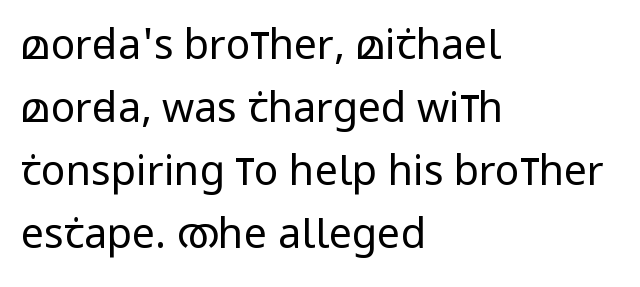
{"serif": "no", "italic": "no", "bold": "no", "weight": "regular", "width": "condensed", "stroke_contrast": "low", "x_height": "large", "monospaced": "no", "underline": "no", "align": "left", "line_spacing": "normal", "line_spacing_ratio": 1.54, "letter_spacing": "normal", "letter_spacing_em": 0.0, "glyph_px": 41}
